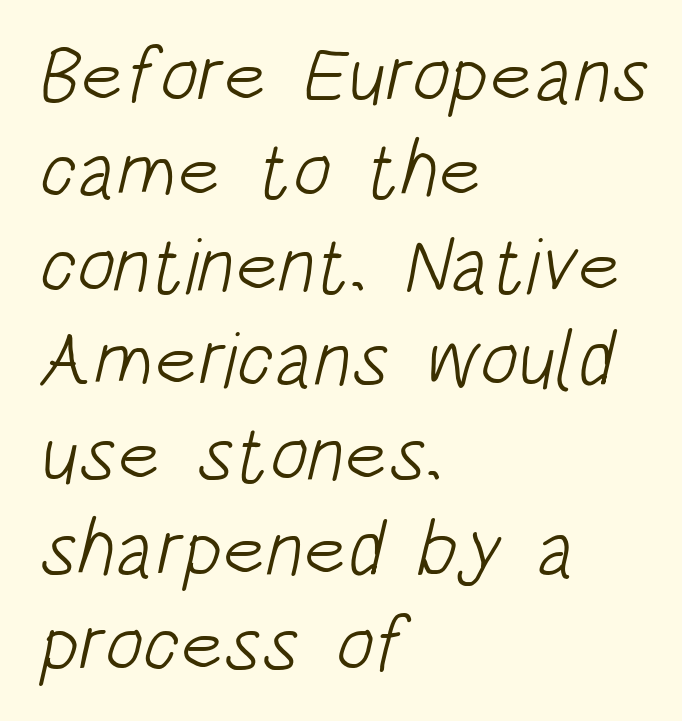
{"serif": "no", "bold": "no", "weight": "light", "width": "condensed", "stroke_contrast": "low", "x_height": "large", "monospaced": "no", "underline": "no", "align": "left", "line_spacing_ratio": 1.2, "letter_spacing": "normal", "letter_spacing_em": 0.0, "glyph_px": 79}
